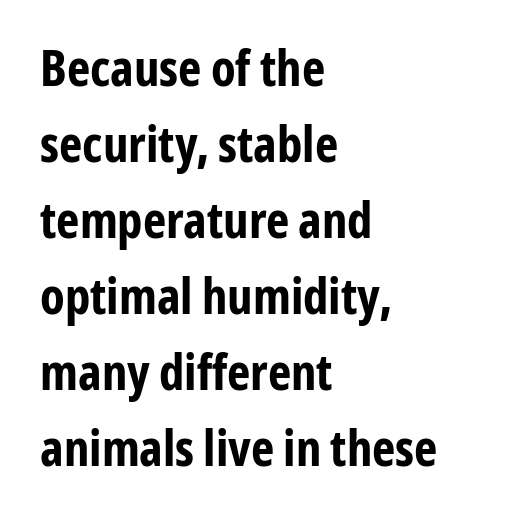
The image shows 50 px bold, condensed sans-serif type, upright; set left-aligned, normal line spacing (1.52x), normal letter spacing, not underlined; low stroke contrast and a medium x-height.
